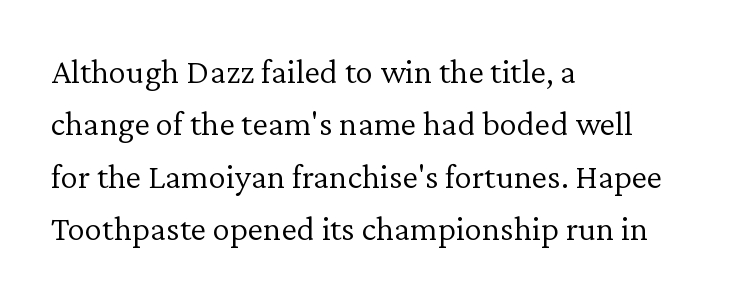
If you drew a line through each stem, it would be perfectly vertical. Which margin do the lines hug? The left one — the right edge is uneven. The vertical gap from one line to the next is medium. The face used here is seriffed, in the tradition of book romans.
